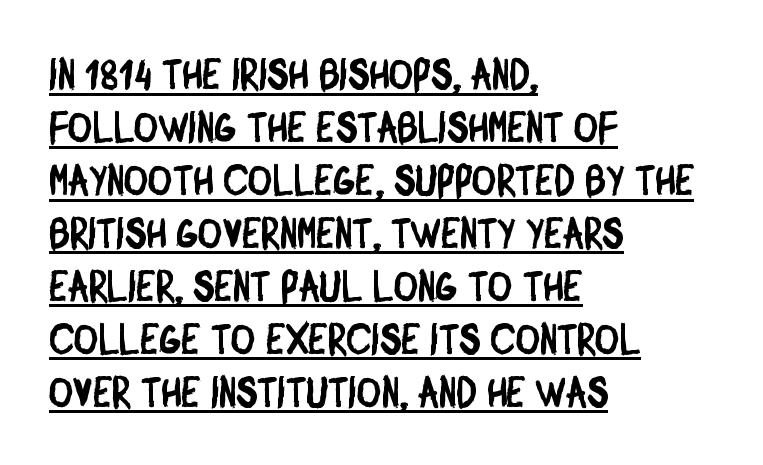
Q: Is the typeface a serif or a sans-serif typeface? A: Sans-serif.
Q: Is the text underlined? A: Yes.
Q: How is the paragraph aligned? A: Left-aligned.
Q: Is the spacing between letters normal or unusually wide? A: Normal.
Q: Is the spacing between lines tight, normal or loose? A: Normal.
Q: Width (condensed, normal, or wide)? A: Condensed.
Q: Stroke contrast? A: Low.
Q: x-height? A: Large.
Q: Monospaced? A: No.
